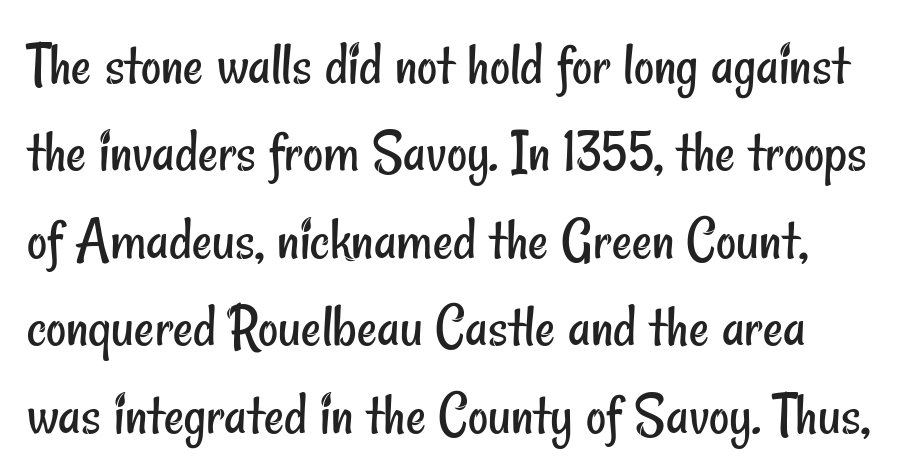
The image shows 62 px regular-weight, condensed sans-serif type; set normal line spacing (1.41x), normal letter spacing, not underlined; low stroke contrast and a small x-height.
